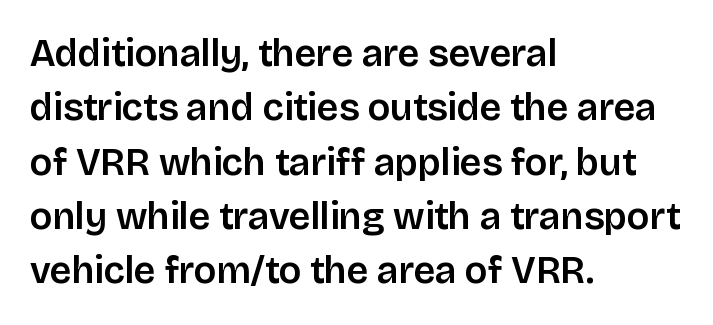
The text was rendered using a sans face with plain stroke endings. The rows are spaced the way most documents space them. Words float on clear page, feet unadorned. A classic flush-left, rag-right setting is used for this passage.
